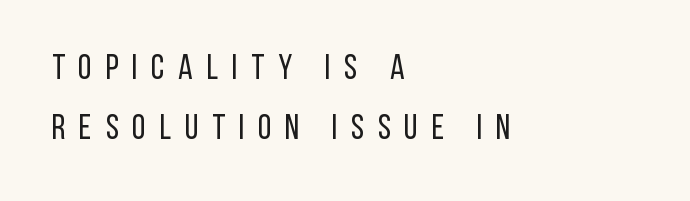
{"serif": "no", "italic": "no", "bold": "no", "weight": "regular", "width": "condensed", "stroke_contrast": "low", "x_height": "large", "monospaced": "no", "underline": "no", "align": "left", "line_spacing_ratio": 1.72, "letter_spacing": "wide", "letter_spacing_em": 0.39, "glyph_px": 35}
